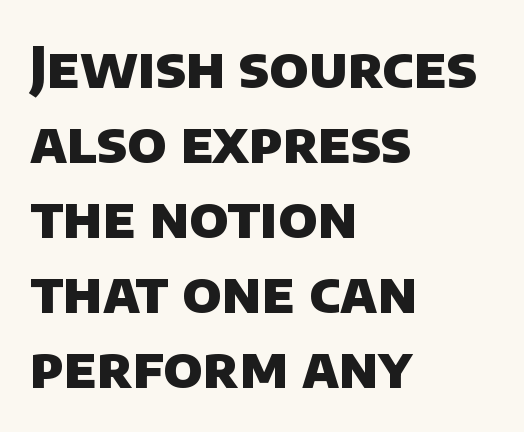
{"serif": "no", "bold": "yes", "weight": "heavy", "width": "normal", "stroke_contrast": "low", "x_height": "large", "monospaced": "no", "underline": "no", "align": "left", "line_spacing": "normal", "line_spacing_ratio": 1.34, "letter_spacing": "normal", "letter_spacing_em": 0.0, "glyph_px": 56}
